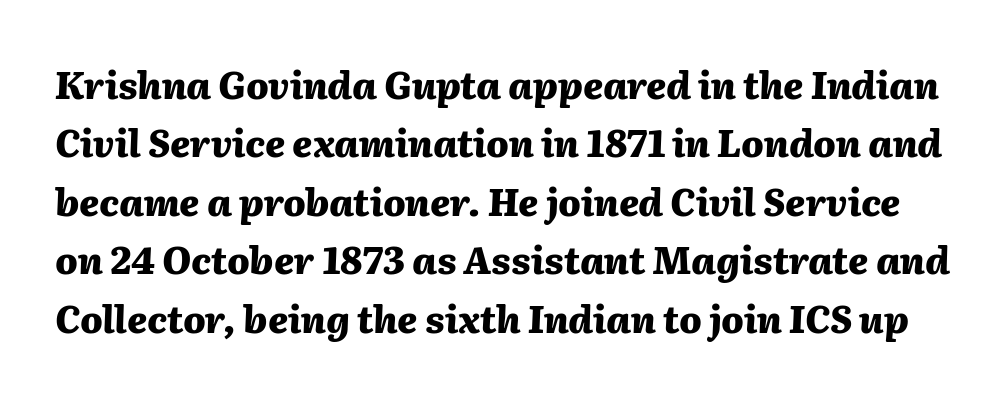
The area under the type is left untouched. The face used here is rendered with its standard letterfit. How would I describe the line gaps? Plain and ordinary. Every character sits at an angle, as italics do. Looks like regular typesetting: each glyph gets only the width it needs.
